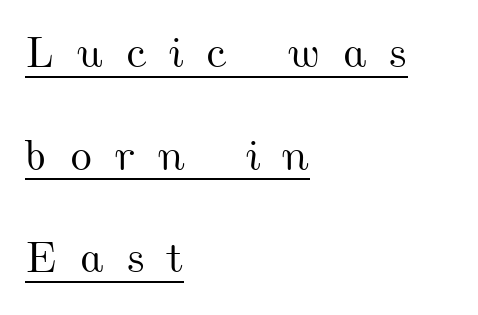
Q: Is the text underlined? A: Yes.
Q: How is the paragraph aligned? A: Left-aligned.
Q: Is the spacing between letters normal or unusually wide? A: Unusually wide.
Q: Is the spacing between lines tight, normal or loose? A: Loose.
Q: Width (condensed, normal, or wide)? A: Wide.
Q: Stroke contrast? A: Medium.
Q: x-height? A: Small.
Q: Monospaced? A: No.
